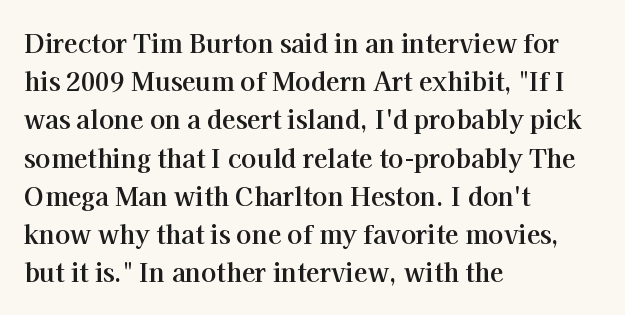
Q: Is the text bold? A: Yes.
Q: Is the text italic (slanted)? A: No, it is upright.
Q: Is the text underlined? A: No.
Q: How is the paragraph aligned? A: Left-aligned.
Q: Is the spacing between letters normal or unusually wide? A: Normal.
Q: Is the spacing between lines tight, normal or loose? A: Normal.
